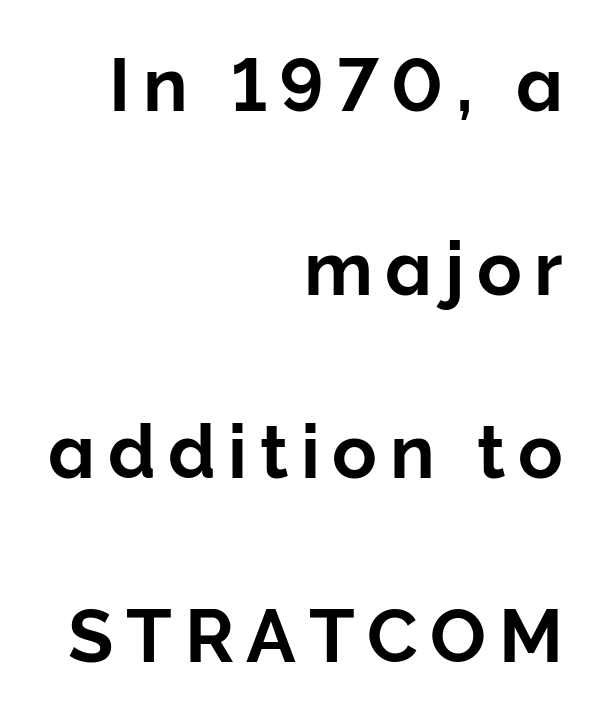
Q: Is the text italic (slanted)? A: No, it is upright.
Q: Is the typeface a serif or a sans-serif typeface? A: Sans-serif.
Q: Is the text underlined? A: No.
Q: How is the paragraph aligned? A: Right-aligned.
Q: Is the spacing between lines tight, normal or loose? A: Loose.
Q: Width (condensed, normal, or wide)? A: Normal.
Q: Stroke contrast? A: Low.
Q: x-height? A: Medium.
Q: Monospaced? A: No.
